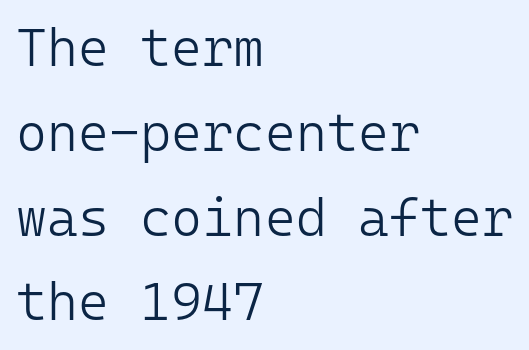
This is sans-serif lettering, the kind often seen on screens and signage. The leading is moderate, giving the passage an even texture. Where is the straight margin? On the left. Letter spacing: default. No italicization has been applied; the sample stays upright.
